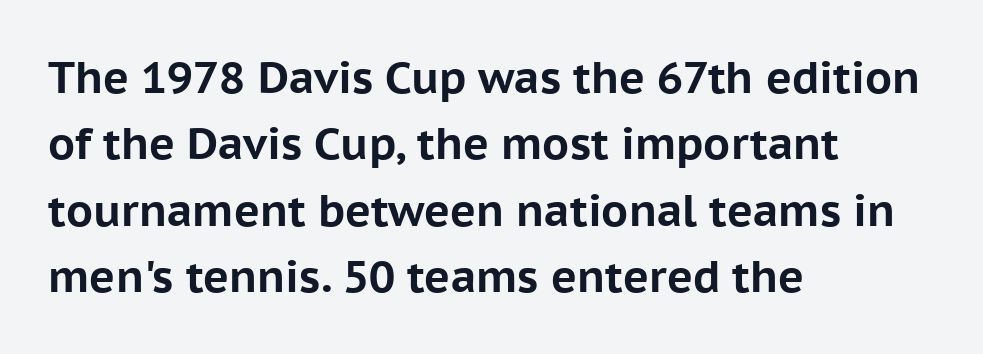
Unlike a traditional serif, this face leaves its strokes unadorned. The line-height multiplier appears to be the usual default. Every letter is thick-stroked: bold, no question. The axis of the letterforms is exactly vertical. The rendering anchors every line to the left-hand side. Characters follow at the spacing the type designer built in.
